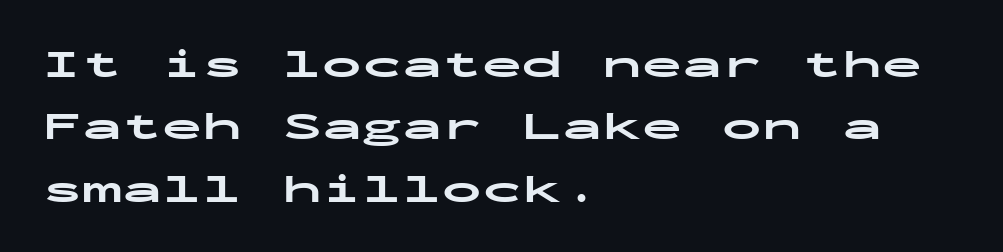
The image shows 40 px bold, wide sans-serif type, upright, monospaced; set left-aligned, normal line spacing (1.56x), normal letter spacing, not underlined; low stroke contrast and a medium x-height.
